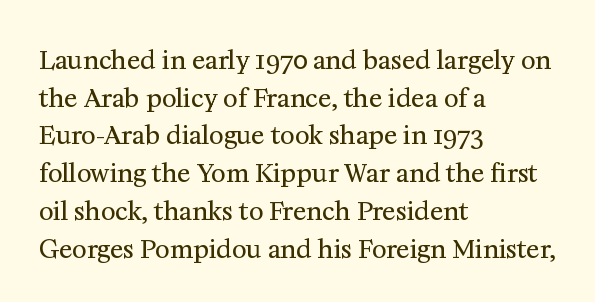
The image shows 25 px text type, upright; set left-aligned, normal line spacing (1.51x), normal letter spacing, not underlined.
